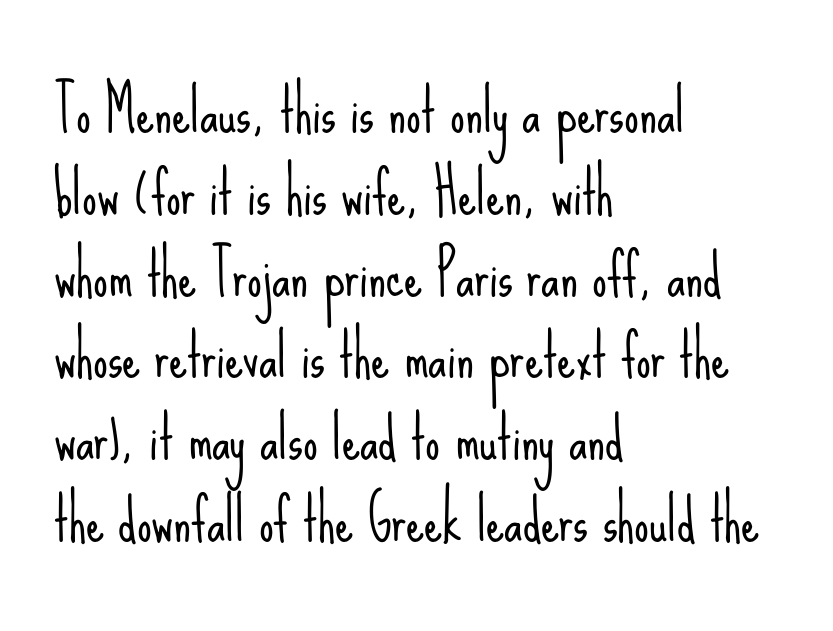
Posture: upright roman. Ink coverage per letter is moderate at most. Unlike a traditional serif, this face leaves its strokes unadorned. You could not count columns in this text — the font is proportionally spaced.
